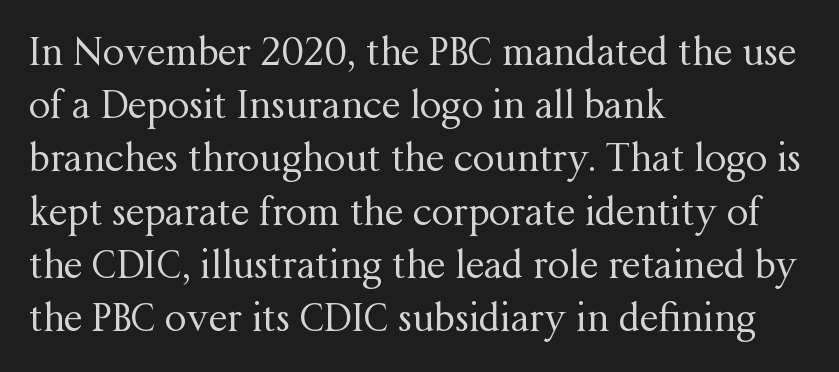
The face used here is proportionally spaced, like ordinary book or web type. Font category for this specimen: serif. Caption: face not bold, strokes unweighted. This rendering features lettering with no underline. Teacher's note: observe the even left margin — that is flush-left alignment. The gaps between neighbouring characters are ordinary and unremarkable.
